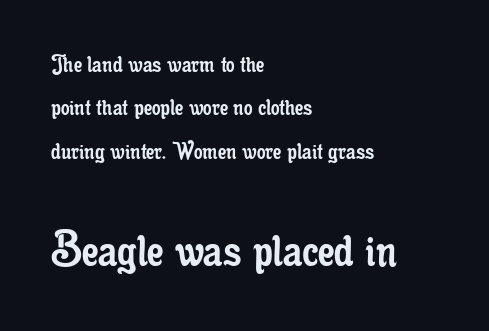
{"serif": "yes", "italic": "no", "bold": "no", "weight": "regular", "width": "condensed", "stroke_contrast": "low", "x_height": "small", "monospaced": "no", "underline": "no", "align": "left", "line_spacing": "normal", "line_spacing_ratio": 1.61, "letter_spacing": "normal", "letter_spacing_em": 0.0, "larger_block": "second", "size_ratio": 2.0, "glyph_px": 54}
